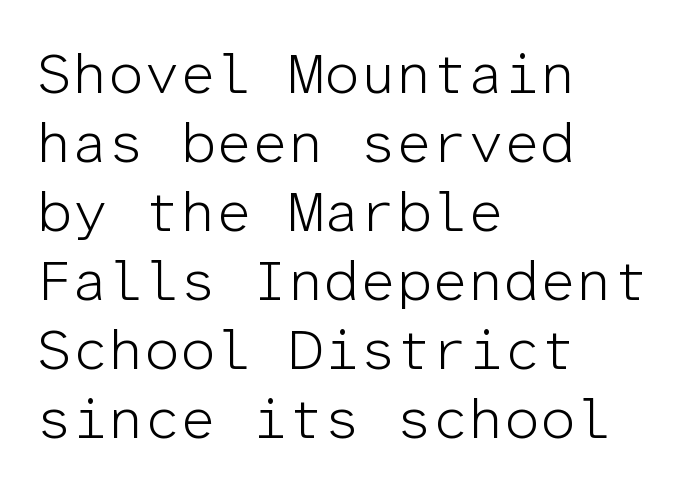
Note the uniform advance width — an 'i' takes as much space as an 'm'. The passage shown has conventional tracking throughout. Which margin do the lines hug? The left one — the right edge is uneven. Quick note: not italic, upright. Beneath every word, the page is bare.
